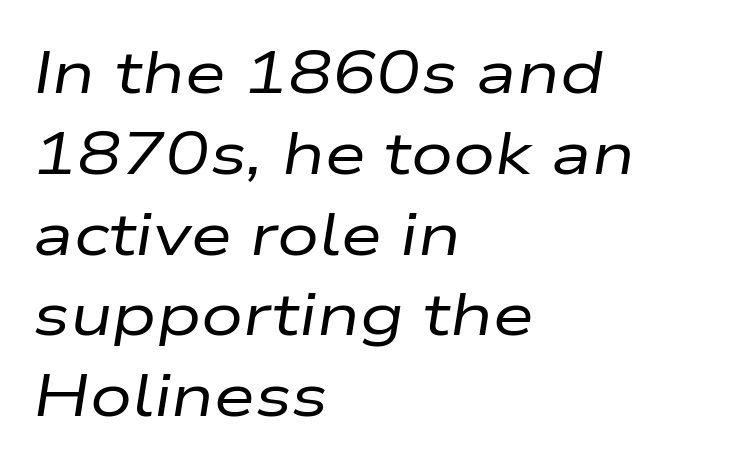
Proportional: the letters do not fall into vertical columns. Look at the tracking — it's just the regular setting, nothing added. Which margin do the lines hug? The left one — the right edge is uneven. Glance below the letters and you will spot only blank space.
